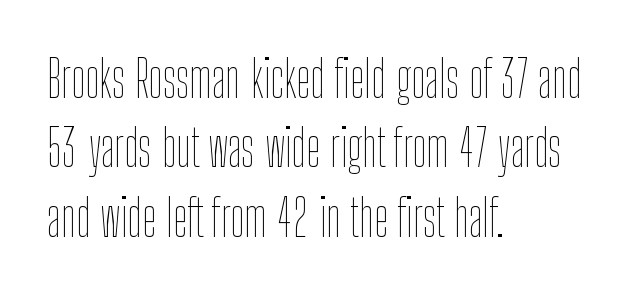
{"italic": "no", "bold": "no", "weight": "thin", "width": "condensed", "stroke_contrast": "low", "x_height": "medium", "monospaced": "no", "underline": "no", "align": "left", "line_spacing": "normal", "line_spacing_ratio": 1.36, "letter_spacing": "normal", "letter_spacing_em": 0.0, "glyph_px": 51}
